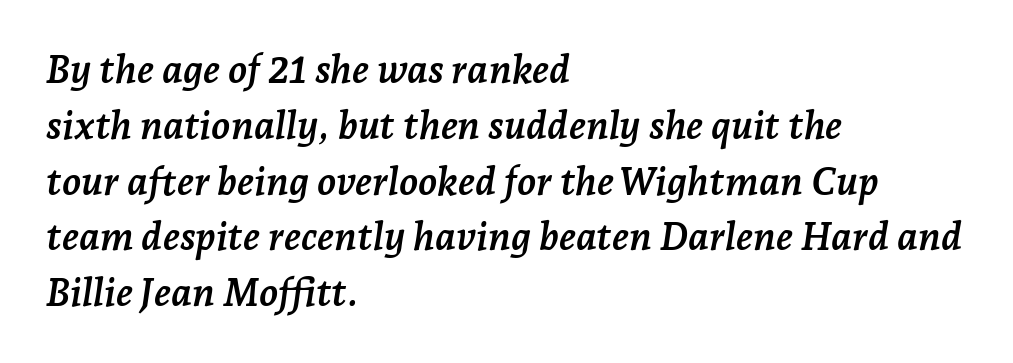
Nothing unusual about the tracking: characters are spaced as the font intends. Plain, unruled lines of type. There's an unmistakable incline to the writing here. Think of a printed novel: that variable character pitch is what you see here.
